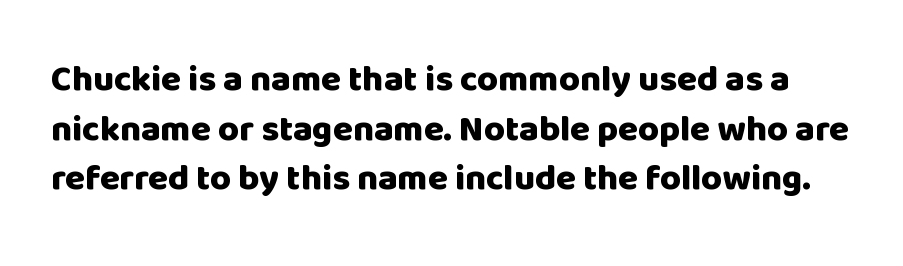
{"serif": "no", "italic": "no", "bold": "yes", "weight": "heavy", "width": "normal", "stroke_contrast": "low", "x_height": "large", "monospaced": "no", "underline": "no", "line_spacing": "normal", "line_spacing_ratio": 1.38, "letter_spacing": "normal", "letter_spacing_em": 0.0, "glyph_px": 36}
